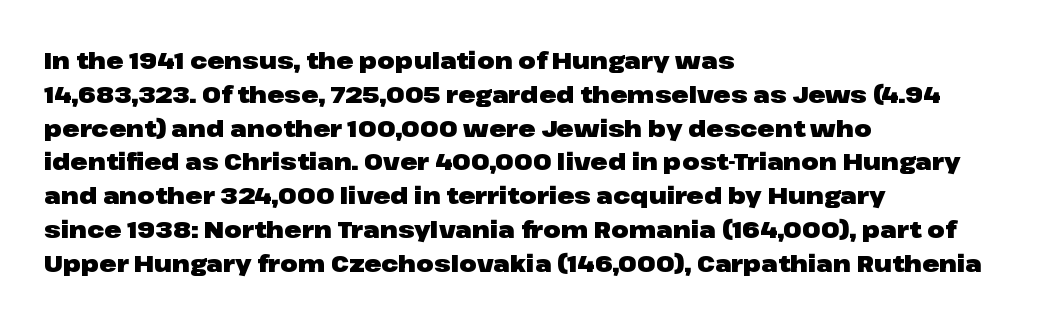
Q: Is the text bold? A: Yes.
Q: Is the text italic (slanted)? A: No, it is upright.
Q: Is the text underlined? A: No.
Q: How is the paragraph aligned? A: Left-aligned.
Q: Is the spacing between letters normal or unusually wide? A: Normal.
Q: Is the spacing between lines tight, normal or loose? A: Normal.
